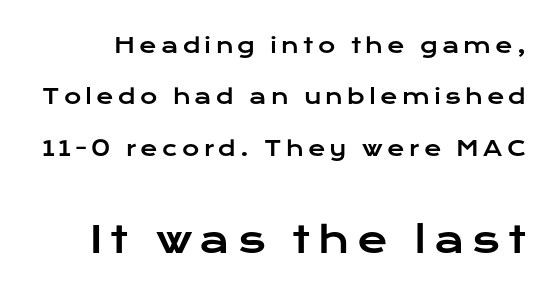
The font's upright variant was chosen for this text. How would I describe the line gaps? Wide and relaxed. You get the small type first, then a jump to larger type. The rendering uses natural spacing where letterforms have individual widths. Descenders are the only things crossing below the line.
